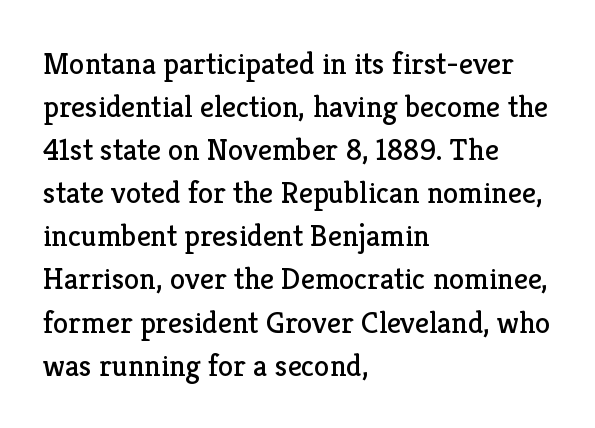
The image shows 31 px regular-weight serif type, upright; set left-aligned, normal line spacing (1.39x), normal letter spacing, not underlined; low stroke contrast and a medium x-height.
